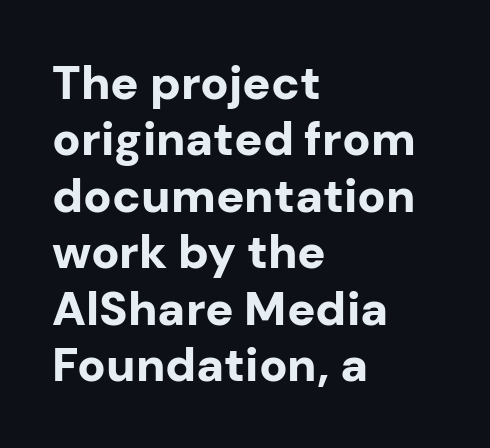
{"serif": "no", "italic": "no", "bold": "yes", "weight": "bold", "width": "normal", "stroke_contrast": "low", "x_height": "medium", "monospaced": "no", "underline": "no", "align": "left", "line_spacing_ratio": 1.2, "letter_spacing": "normal", "letter_spacing_em": 0.0, "glyph_px": 47}
